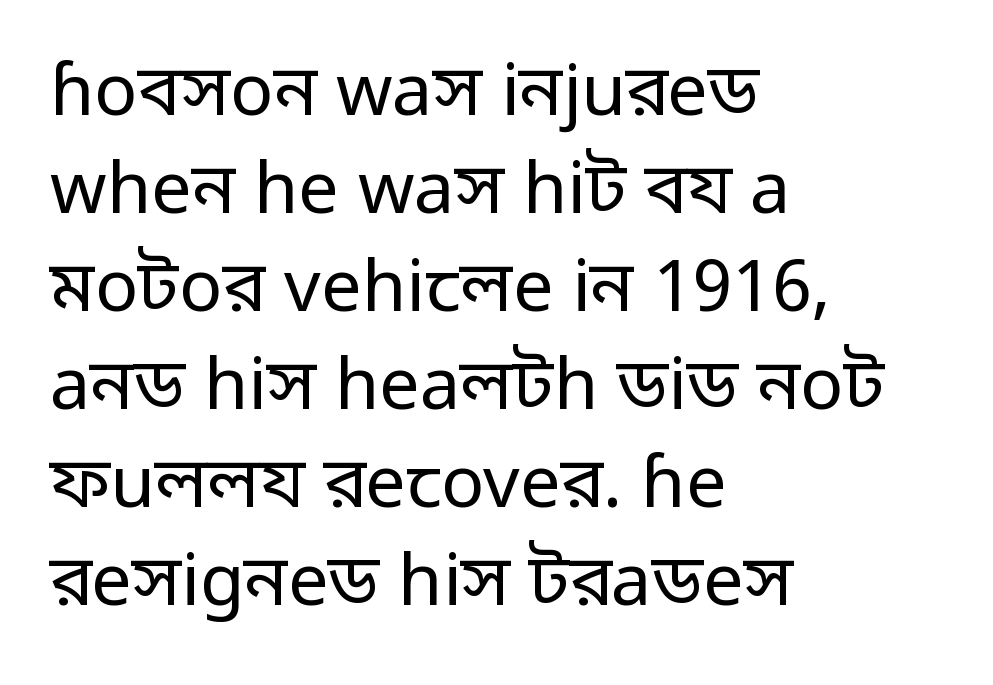
{"serif": "no", "italic": "no", "bold": "no", "weight": "regular", "width": "normal", "stroke_contrast": "low", "x_height": "medium", "monospaced": "no", "underline": "no", "align": "left", "line_spacing": "normal", "line_spacing_ratio": 1.36, "letter_spacing": "normal", "letter_spacing_em": 0.0, "glyph_px": 72}
